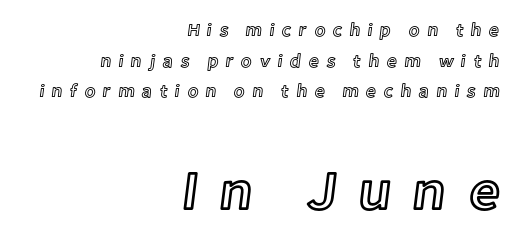
Q: Is the text italic (slanted)? A: Yes.
Q: Is the text underlined? A: No.
Q: How is the paragraph aligned? A: Right-aligned.
Q: Is the spacing between letters normal or unusually wide? A: Unusually wide.
Q: Is the spacing between lines tight, normal or loose? A: Normal.
Q: Which block of text is set in a larger size, the first (top) or the second (bottom)? A: The second (bottom) one.
Q: Width (condensed, normal, or wide)? A: Normal.
Q: x-height? A: Medium.
Q: Monospaced? A: No.
